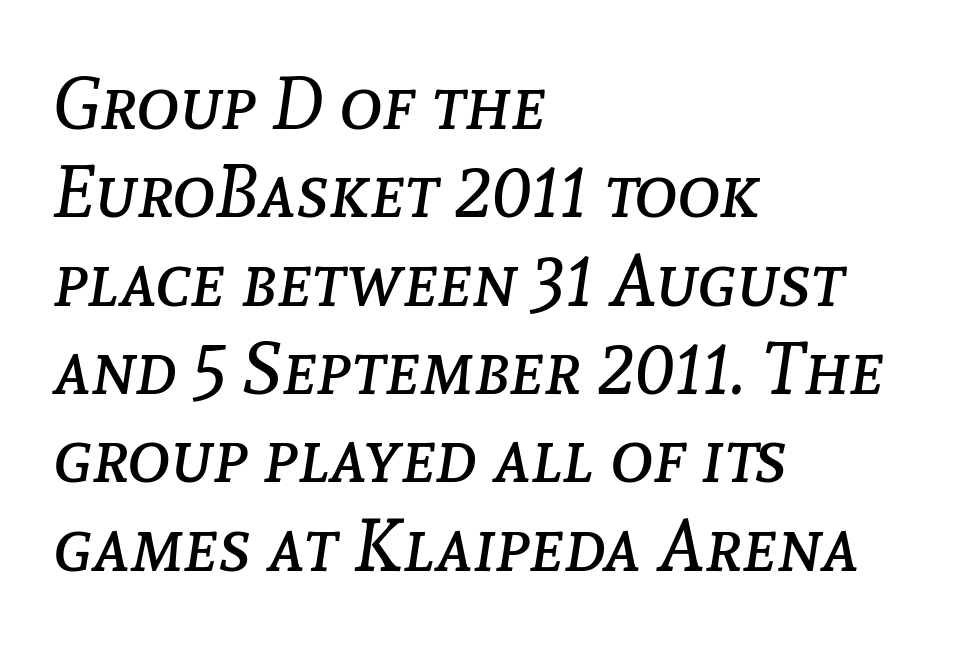
Q: Is the text bold? A: No.
Q: Is the text italic (slanted)? A: Yes, it leans right by about 8 degrees.
Q: Is the text underlined? A: No.
Q: How is the paragraph aligned? A: Left-aligned.
Q: Is the spacing between letters normal or unusually wide? A: Normal.
Q: Width (condensed, normal, or wide)? A: Normal.
Q: Stroke contrast? A: Low.
Q: x-height? A: Medium.
Q: Monospaced? A: No.
